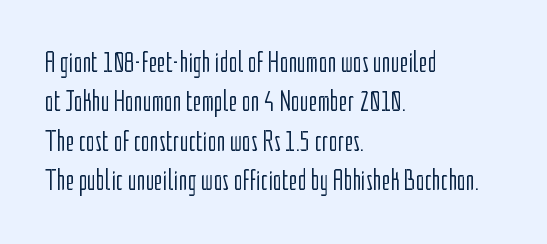
Q: Is the text bold? A: No.
Q: Is the text italic (slanted)? A: No, it is upright.
Q: Is the typeface a serif or a sans-serif typeface? A: Sans-serif.
Q: Is the text underlined? A: No.
Q: How is the paragraph aligned? A: Left-aligned.
Q: Is the spacing between letters normal or unusually wide? A: Normal.
Q: Is the spacing between lines tight, normal or loose? A: Normal.
Q: Width (condensed, normal, or wide)? A: Condensed.
Q: Stroke contrast? A: Low.
Q: x-height? A: Medium.
Q: Monospaced? A: No.
